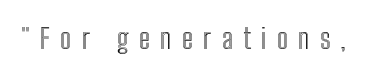
{"italic": "no", "width": "condensed", "x_height": "medium", "monospaced": "no", "underline": "no", "letter_spacing": "wide", "letter_spacing_em": 0.37, "glyph_px": 28}
